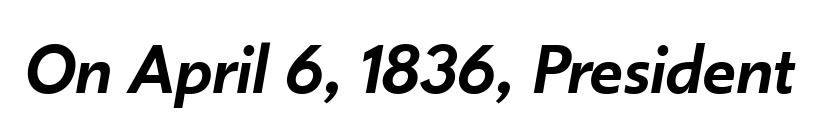
Q: Is the text bold? A: Semi-bold.
Q: Is the text italic (slanted)? A: Yes, it leans right by about 10 degrees.
Q: Is the text underlined? A: No.
Q: Is the spacing between letters normal or unusually wide? A: Normal.
Q: Width (condensed, normal, or wide)? A: Normal.
Q: Stroke contrast? A: Low.
Q: x-height? A: Small.
Q: Monospaced? A: No.
